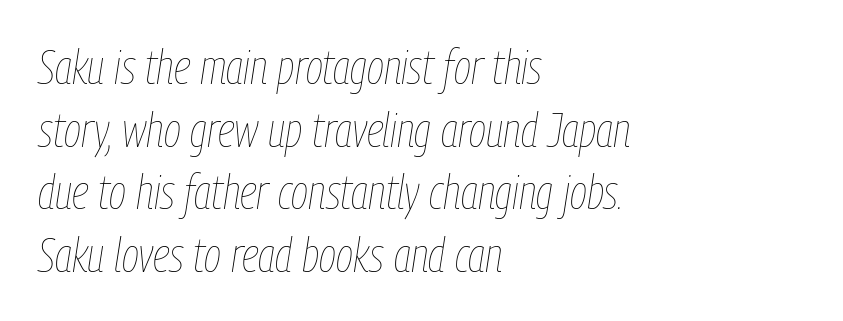
{"italic": "yes", "lean": "right", "slant_degrees": 9, "bold": "no", "weight": "thin", "width": "condensed", "stroke_contrast": "low", "x_height": "medium", "monospaced": "no", "underline": "no", "align": "left", "line_spacing": "normal", "line_spacing_ratio": 1.33, "letter_spacing": "normal", "letter_spacing_em": 0.0, "glyph_px": 47}
